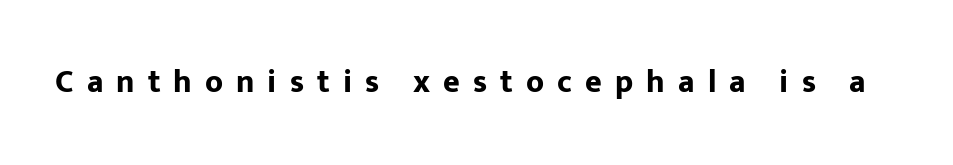
Ordinary non-slanted type is in use. Observe the wide spacing: letters keep a clear distance from each other. Chunky letters — that's bold for sure. A bare baseline throughout the passage. The font family rendered here belongs to the sans-serif group.
